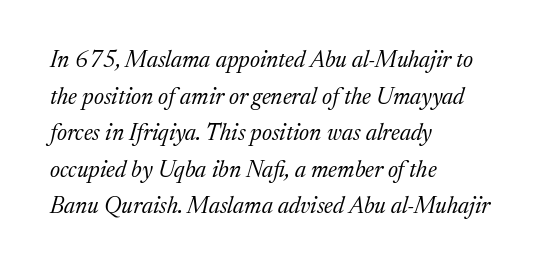
{"italic": "yes", "lean": "right", "slant_degrees": 17, "bold": "no", "underline": "no", "align": "left", "line_spacing": "normal", "line_spacing_ratio": 1.59, "letter_spacing": "normal", "letter_spacing_em": 0.0, "glyph_px": 23}
